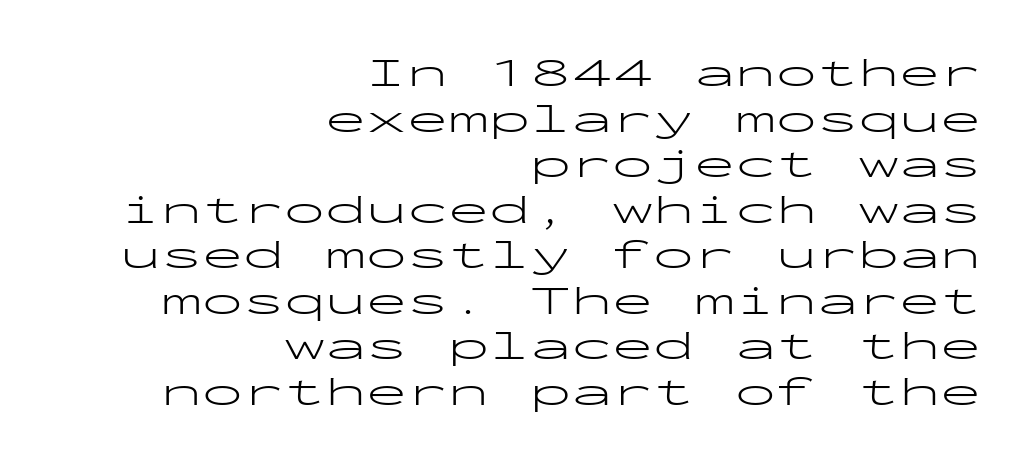
Q: Is the text bold? A: No.
Q: Is the text italic (slanted)? A: No, it is upright.
Q: Is the typeface a serif or a sans-serif typeface? A: Sans-serif.
Q: Is the text underlined? A: No.
Q: How is the paragraph aligned? A: Right-aligned.
Q: Is the spacing between letters normal or unusually wide? A: Normal.
Q: Is the spacing between lines tight, normal or loose? A: Tight.
Q: Width (condensed, normal, or wide)? A: Wide.
Q: Stroke contrast? A: Low.
Q: x-height? A: Medium.
Q: Monospaced? A: Yes.
